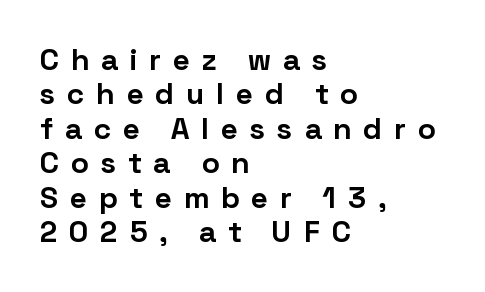
{"serif": "no", "italic": "no", "bold": "yes", "weight": "bold", "width": "normal", "stroke_contrast": "low", "x_height": "medium", "monospaced": "no", "underline": "no", "align": "left", "line_spacing": "tight", "line_spacing_ratio": 1.15, "letter_spacing": "wide", "letter_spacing_em": 0.41, "glyph_px": 30}
